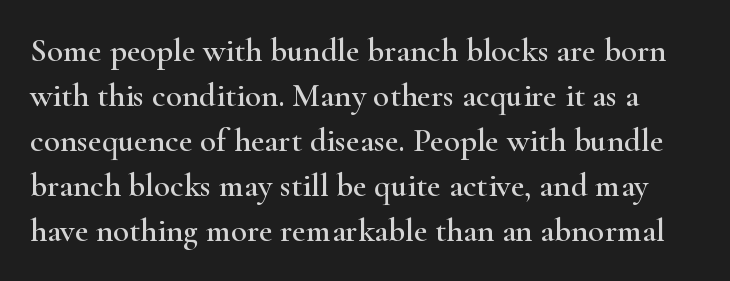
No extra tracking has been applied to these lines. Varying glyph widths throughout — classic text-font behaviour. In terms of posture, this sample is upright. A typesetter would call this leading conventional body-copy spacing. You can tell from the footed stems that serif type was used.
